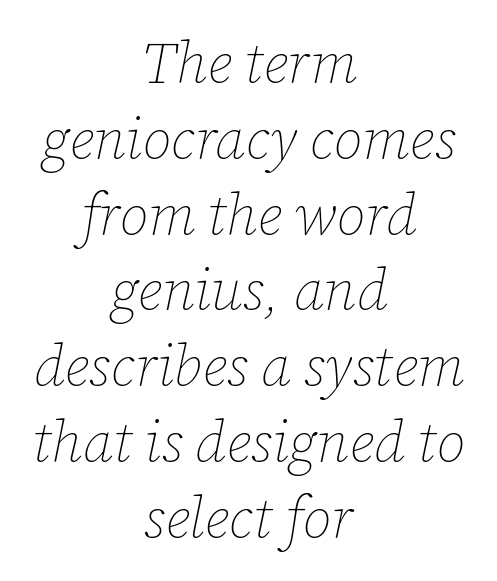
The image shows 57 px thin type, italic (leaning right); set centered, normal line spacing (1.33x), normal letter spacing, not underlined; low stroke contrast and a medium x-height.
